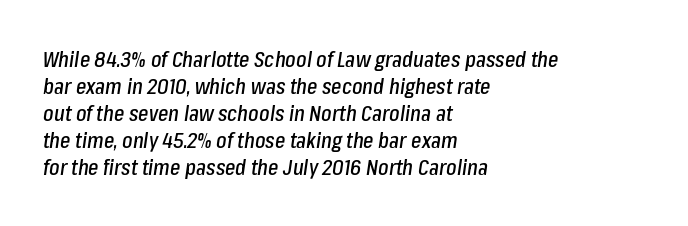
The image shows 22 px text type, italic (leaning right); set left-aligned, line spacing 1.23x, normal letter spacing, not underlined.
